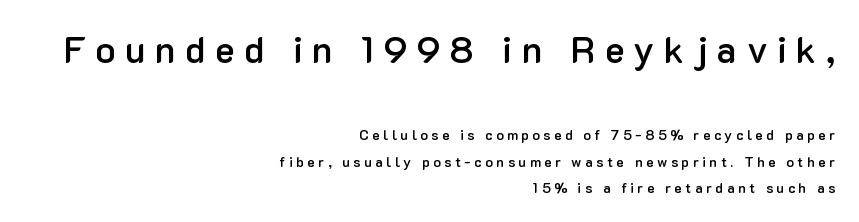
This sample uses an upright cut, with every glyph sitting square on the baseline. A typesetter would label this face a sans. These lines have a slow, spaced-out rhythm from letter to letter. The line-height multiplier appears high, well above default. The letters advance in unequal steps, a hallmark of proportional type. Notice the strokes are somewhat thickened but not fully heavy: this is a semibold.
